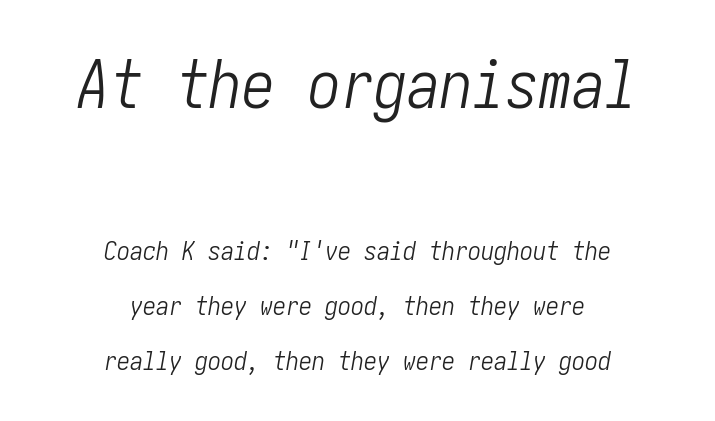
The image shows 66 px light, condensed type, italic (leaning right); set centered, loose line spacing (2.1x), normal letter spacing, not underlined; the first (top) block is 2.54x larger; low stroke contrast and a medium x-height.
